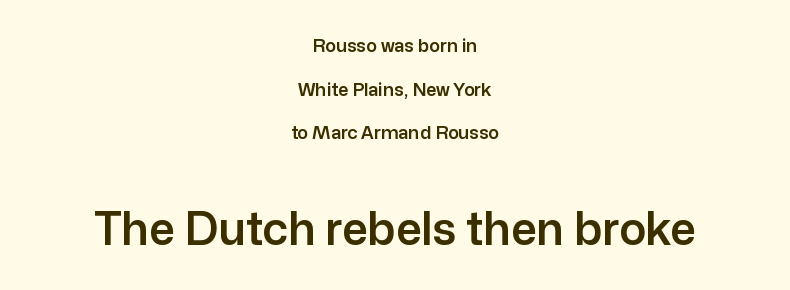
{"serif": "no", "italic": "no", "width": "normal", "stroke_contrast": "low", "x_height": "medium", "monospaced": "no", "underline": "no", "align": "center", "line_spacing": "loose", "line_spacing_ratio": 2.42, "letter_spacing": "normal", "letter_spacing_em": 0.0, "larger_block": "second", "size_ratio": 2.5, "glyph_px": 45}
